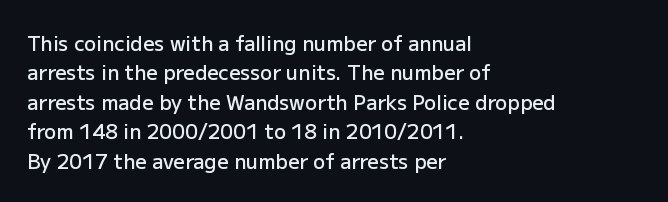
A bare baseline throughout the passage. Vertically, the passage feels balanced, rows spaced as you'd expect. Horizontal alignment here is leftward, the default for most running prose. Is the type bold? Partly — it's a semibold, heavier than regular but not fully bold.
